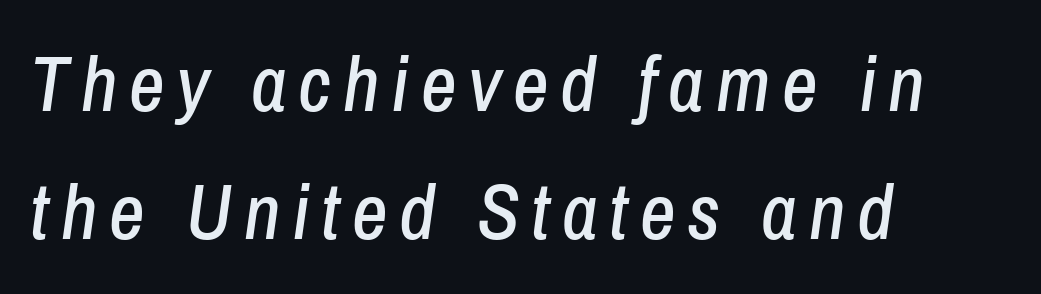
Notice how the stems are inclined rather than vertical — that's the hallmark of italics. The face used here is proportionally spaced, like ordinary book or web type. Any mark beneath the type? The region is blank. Caption: multi-line text, flush left, ragged right.
